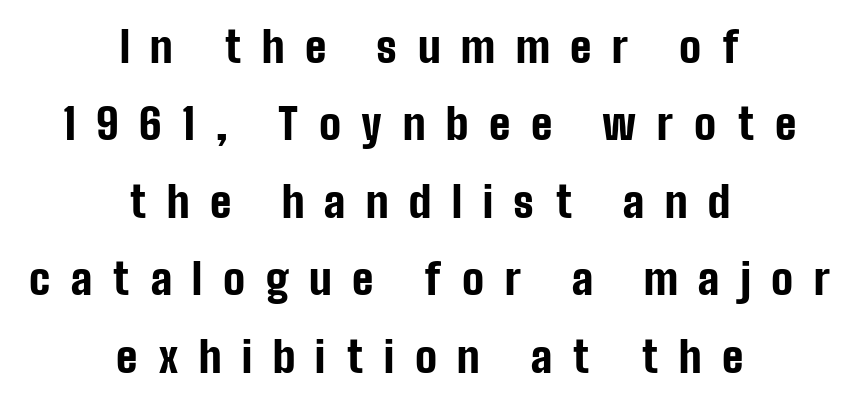
{"serif": "no", "italic": "no", "bold": "yes", "weight": "bold", "width": "condensed", "stroke_contrast": "low", "x_height": "medium", "monospaced": "no", "underline": "no", "align": "center", "line_spacing_ratio": 1.8, "letter_spacing": "wide", "letter_spacing_em": 0.48, "glyph_px": 43}
